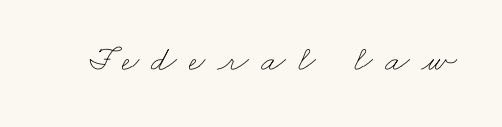
{"bold": "no", "weight": "thin", "width": "wide", "stroke_contrast": "low", "x_height": "small", "monospaced": "no", "underline": "no", "letter_spacing": "wide", "letter_spacing_em": 0.34, "glyph_px": 36}
